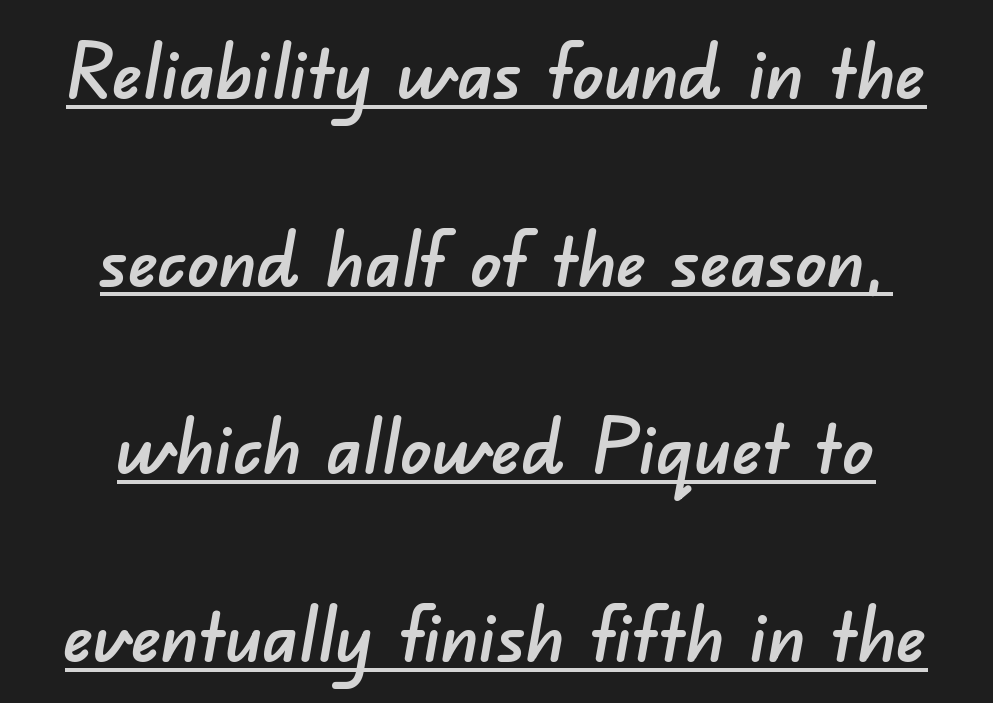
{"serif": "no", "width": "normal", "stroke_contrast": "low", "x_height": "small", "monospaced": "no", "underline": "yes", "align": "center", "line_spacing": "loose", "line_spacing_ratio": 2.47, "letter_spacing": "normal", "letter_spacing_em": 0.0, "glyph_px": 76}
